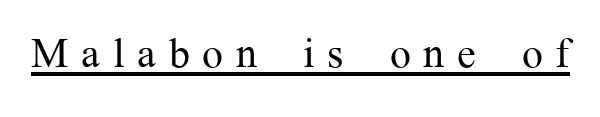
Q: Is the text bold? A: No.
Q: Is the text italic (slanted)? A: No, it is upright.
Q: Is the typeface a serif or a sans-serif typeface? A: Serif.
Q: Is the text underlined? A: Yes.
Q: Is the spacing between letters normal or unusually wide? A: Unusually wide.
Q: Width (condensed, normal, or wide)? A: Normal.
Q: Stroke contrast? A: Medium.
Q: x-height? A: Medium.
Q: Monospaced? A: No.
